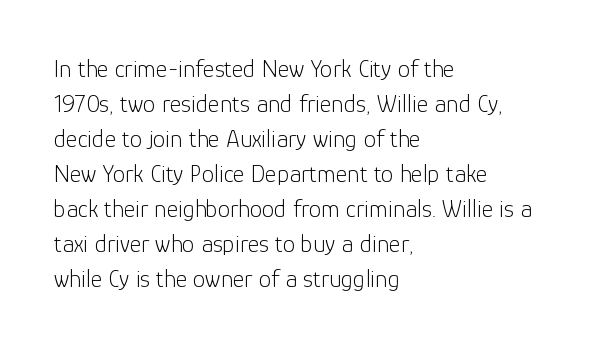
{"italic": "no", "bold": "no", "underline": "no", "align": "left", "line_spacing": "normal", "line_spacing_ratio": 1.4, "letter_spacing": "normal", "letter_spacing_em": 0.0, "glyph_px": 25}
